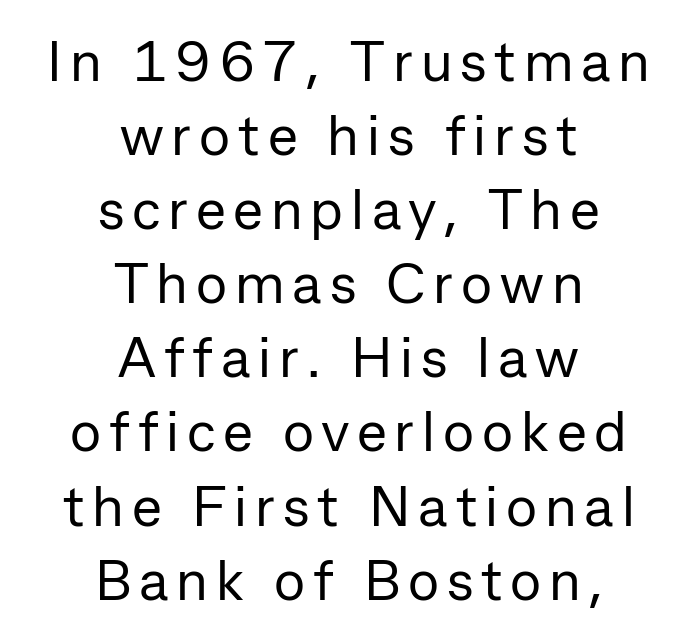
The image shows 57 px regular-weight sans-serif type, upright; set centered, normal line spacing (1.3x), not underlined; low stroke contrast and a medium x-height.
